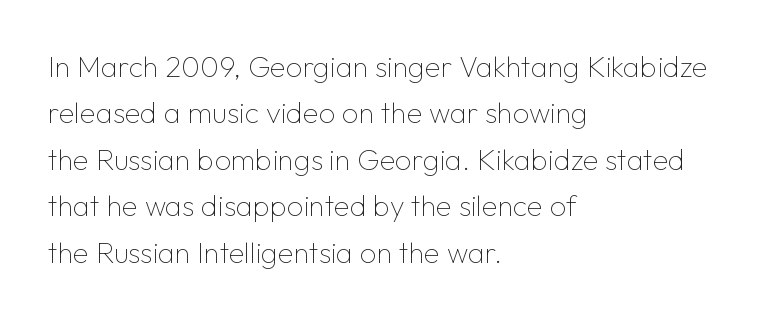
{"serif": "no", "italic": "no", "bold": "no", "weight": "thin", "width": "normal", "stroke_contrast": "low", "x_height": "medium", "monospaced": "no", "underline": "no", "align": "left", "line_spacing": "normal", "line_spacing_ratio": 1.6, "letter_spacing": "normal", "letter_spacing_em": 0.0, "glyph_px": 29}
